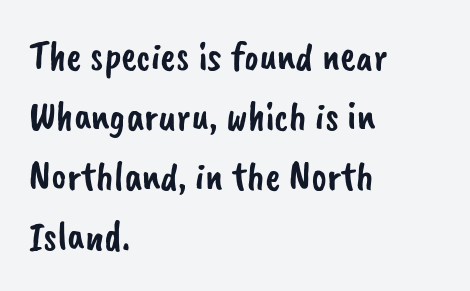
{"serif": "no", "width": "normal", "stroke_contrast": "low", "x_height": "small", "monospaced": "no", "underline": "no", "align": "left", "line_spacing": "normal", "line_spacing_ratio": 1.46, "letter_spacing": "normal", "letter_spacing_em": 0.0, "glyph_px": 41}
